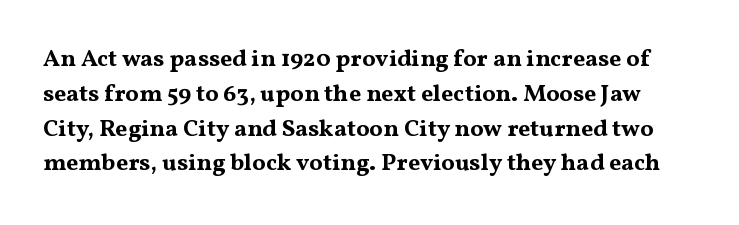
{"italic": "no", "bold": "yes", "underline": "no", "line_spacing": "normal", "line_spacing_ratio": 1.45, "letter_spacing": "normal", "letter_spacing_em": 0.0, "glyph_px": 24}
